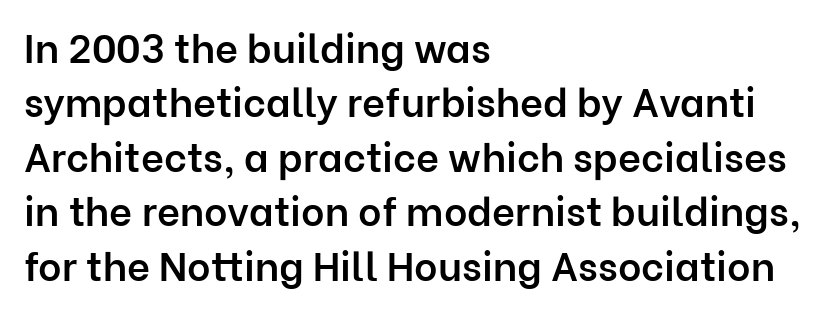
{"serif": "no", "italic": "no", "bold": "semi", "weight": "semibold", "width": "normal", "stroke_contrast": "low", "x_height": "medium", "monospaced": "no", "underline": "no", "align": "left", "line_spacing": "normal", "line_spacing_ratio": 1.36, "letter_spacing": "normal", "letter_spacing_em": 0.0, "glyph_px": 40}
